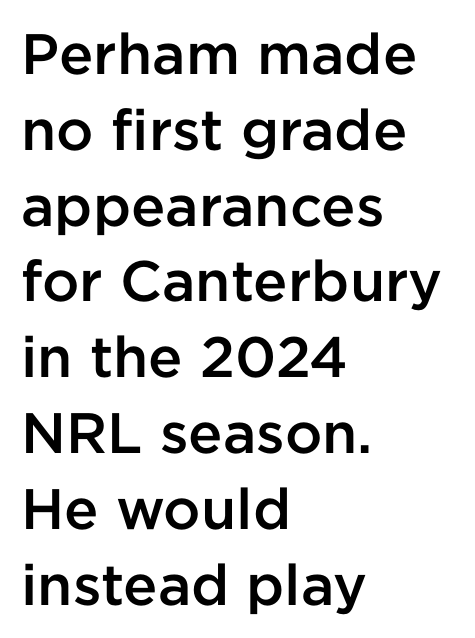
Regular leading. Letter spacing: default. The text block is weighted toward the left margin, trailing off unevenly rightward. Is this a fixed-width face? No — the glyphs have proportional, varying widths. Notice the strokes are somewhat thickened but not fully heavy: this is a semibold.
